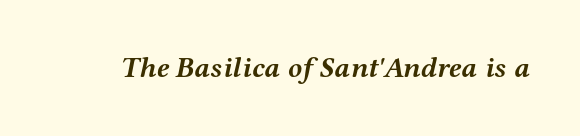
Q: Is the text bold? A: Yes.
Q: Is the text italic (slanted)? A: Yes, it leans right by about 12 degrees.
Q: Is the typeface a serif or a sans-serif typeface? A: Serif.
Q: Is the text underlined? A: No.
Q: Is the spacing between letters normal or unusually wide? A: Normal.
Q: Width (condensed, normal, or wide)? A: Wide.
Q: Stroke contrast? A: Medium.
Q: x-height? A: Medium.
Q: Monospaced? A: No.
